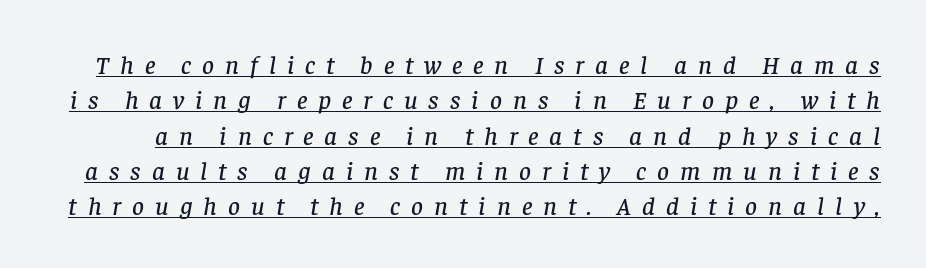
The text carries the slant typical of an italic or oblique font. Looks like someone drew a line under every word here. Is there much room between lines? A standard amount, neither cramped nor airy. Here the glyphs are tracked loosely, breaking word shapes into spaced letters.
